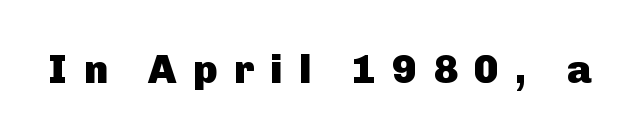
{"serif": "no", "italic": "no", "bold": "yes", "weight": "heavy", "width": "normal", "stroke_contrast": "low", "x_height": "medium", "monospaced": "no", "underline": "no", "letter_spacing": "wide", "letter_spacing_em": 0.41, "glyph_px": 40}
